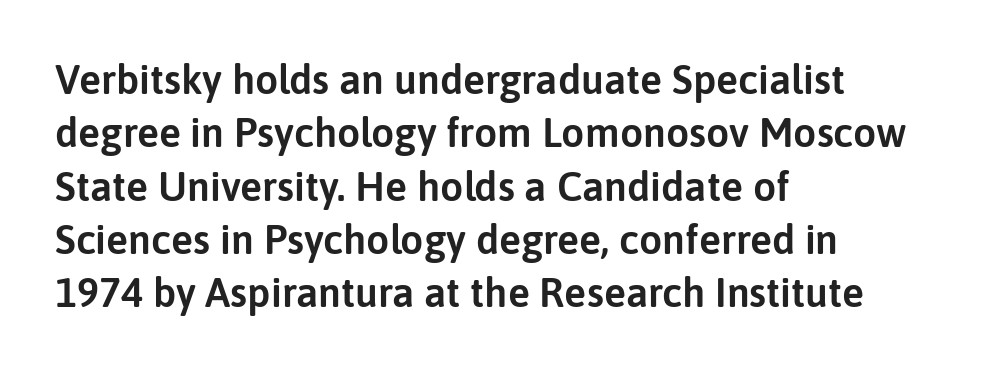
The lettering stays uniformly vertical, giving the passage a roman look. Tracking here is standard; glyphs follow each other at the usual distance. The gap between lines stays unmarked. Serif or sans? Sans — the stroke terminals are bare. Compared with a centered layout, this one pins lines to the left instead. You could not count columns in this text — the font is proportionally spaced.
